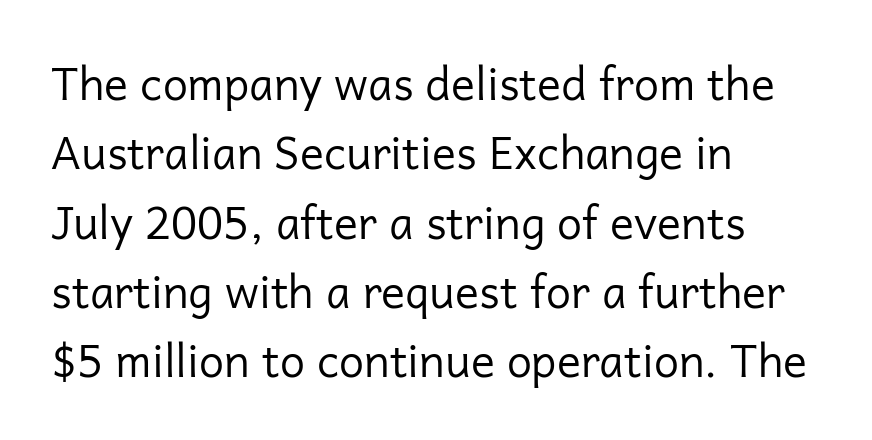
Tracking value appears to be zero — textbook default spacing. Each new line begins a customary step beneath the previous one. The letters look calm and open, with moderate or lighter stems. The gap between lines stays unmarked.
